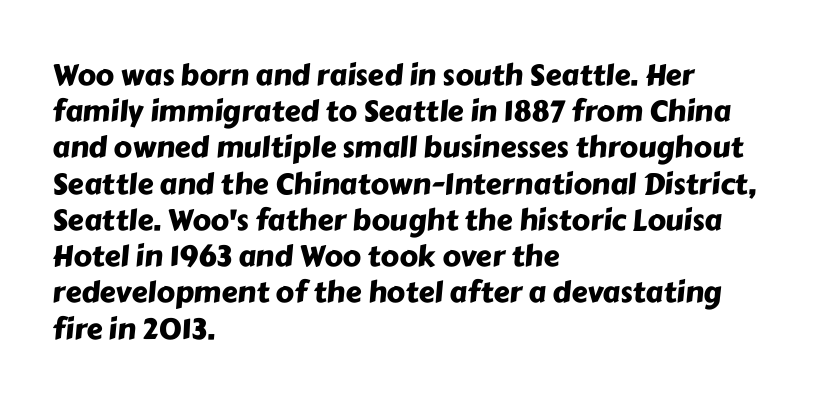
The image shows 29 px sans-serif type; set left-aligned, normal line spacing (1.25x), normal letter spacing, not underlined; low stroke contrast and a medium x-height.
